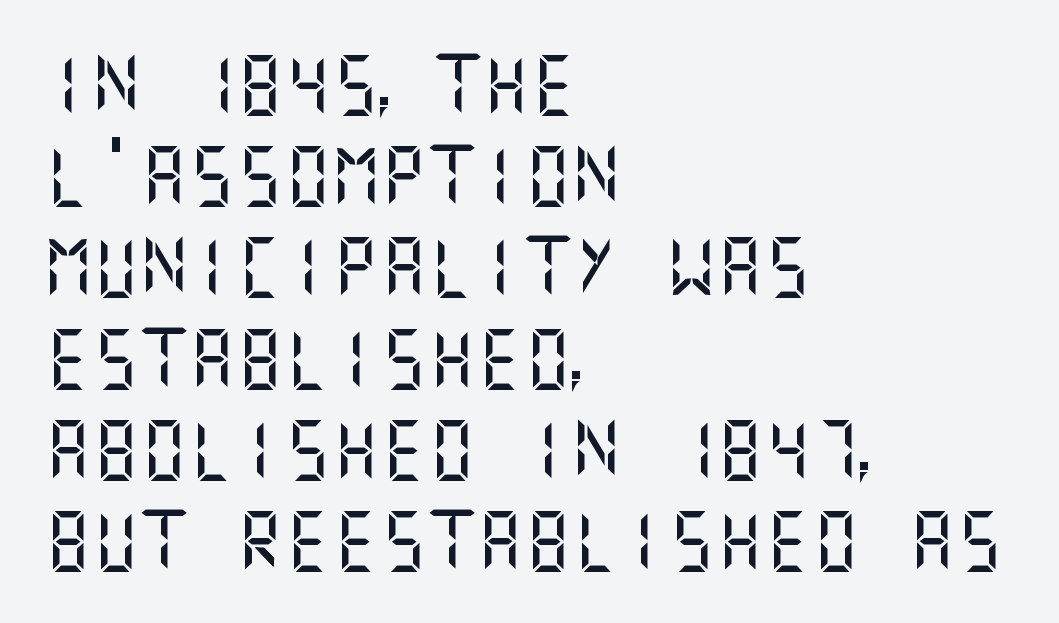
Letters rest on an invisible, unmarked baseline. Font category for this specimen: sans-serif. Interline gaps are of average width in this sample. When letters stand straight like this, we call the style roman or upright. Casual observation: everything's shoved over to the left.
